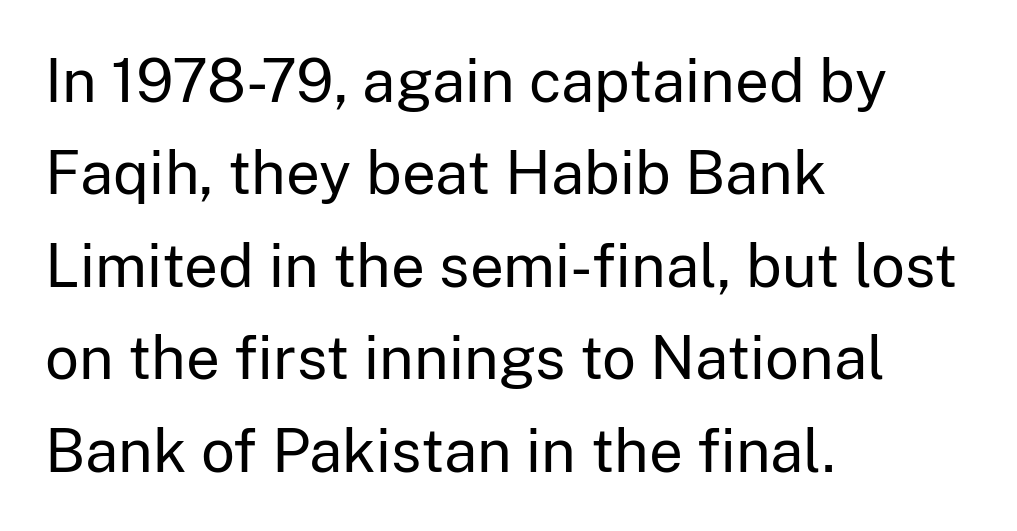
The image shows 60 px regular-weight sans-serif type, upright; set left-aligned, normal line spacing (1.54x), normal letter spacing, not underlined; low stroke contrast and a medium x-height.
